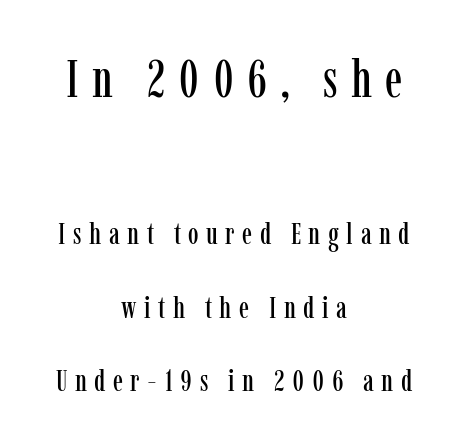
The image shows 52 px condensed serif type, upright; set centered, loose line spacing (2.44x), unusually wide letter spacing (+0.25 em), not underlined; the first (top) block is 1.73x larger; low stroke contrast and a medium x-height.
